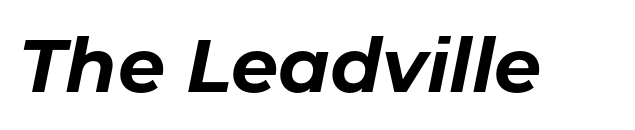
Q: Is the text bold? A: Yes.
Q: Is the text italic (slanted)? A: Yes, it leans right by about 11 degrees.
Q: Is the text underlined? A: No.
Q: Is the spacing between letters normal or unusually wide? A: Normal.
Q: Width (condensed, normal, or wide)? A: Normal.
Q: Stroke contrast? A: Low.
Q: x-height? A: Medium.
Q: Monospaced? A: No.
